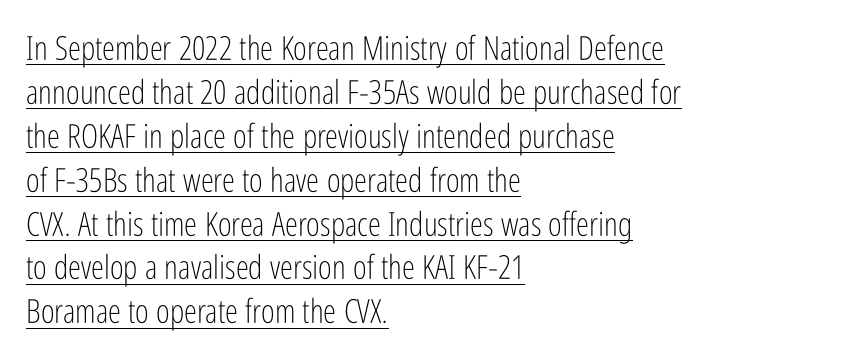
The image shows 33 px light, condensed sans-serif type, upright; set left-aligned, normal line spacing (1.33x), normal letter spacing, underlined; low stroke contrast and a medium x-height.
